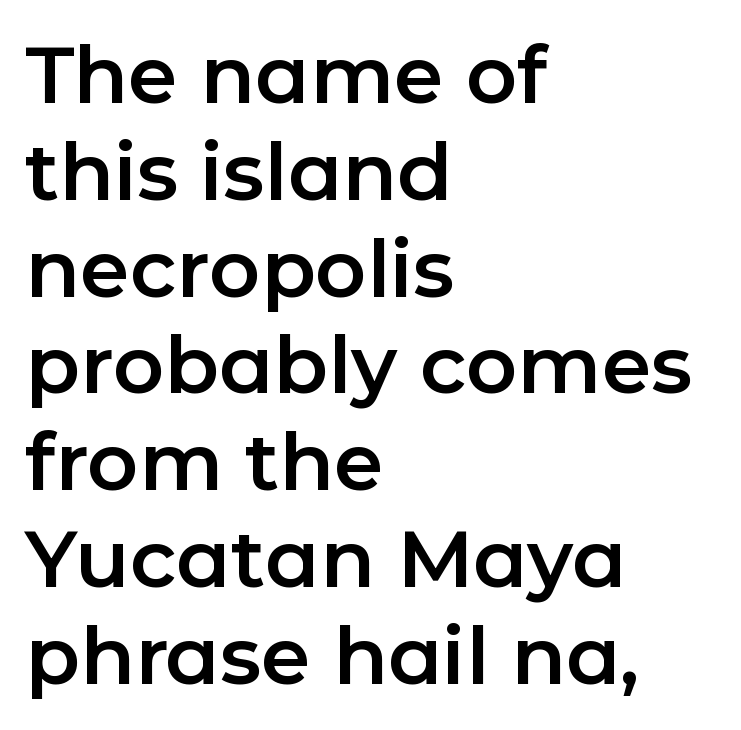
Q: Is the text italic (slanted)? A: No, it is upright.
Q: Is the typeface a serif or a sans-serif typeface? A: Sans-serif.
Q: Is the text underlined? A: No.
Q: How is the paragraph aligned? A: Left-aligned.
Q: Is the spacing between letters normal or unusually wide? A: Normal.
Q: Width (condensed, normal, or wide)? A: Normal.
Q: Stroke contrast? A: Low.
Q: x-height? A: Medium.
Q: Monospaced? A: No.
